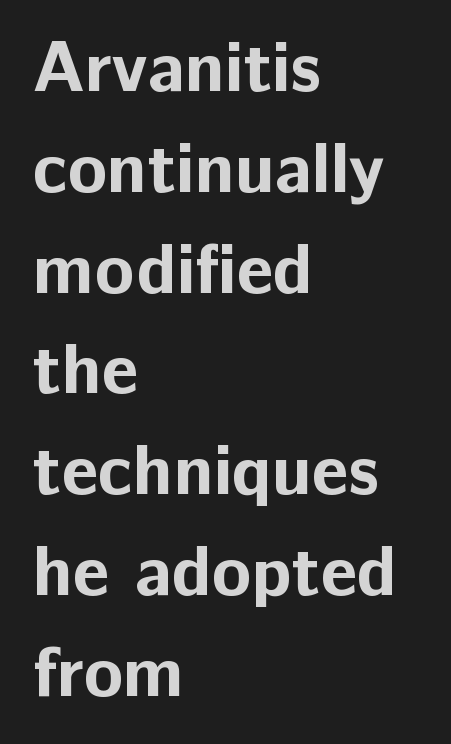
{"serif": "no", "italic": "no", "bold": "yes", "weight": "bold", "width": "normal", "stroke_contrast": "low", "x_height": "medium", "monospaced": "no", "underline": "no", "align": "left", "line_spacing": "normal", "line_spacing_ratio": 1.4, "letter_spacing": "normal", "letter_spacing_em": 0.0, "glyph_px": 72}
